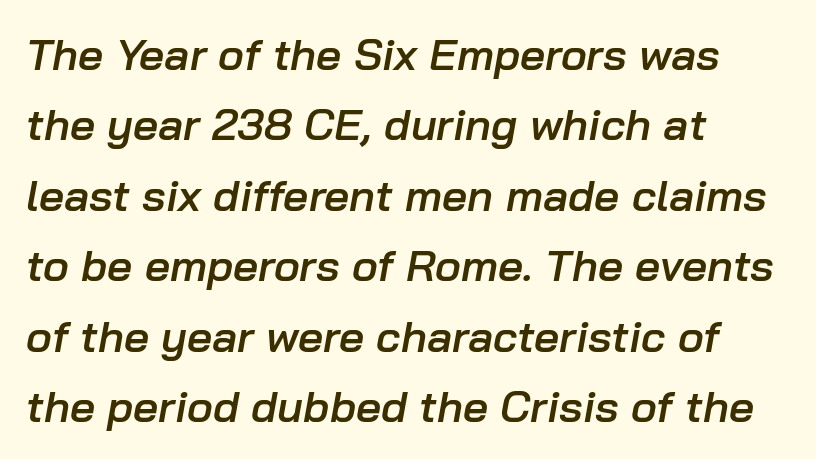
The image shows 44 px semibold type, italic (leaning right); set left-aligned, normal line spacing (1.6x), normal letter spacing, not underlined; low stroke contrast and a medium x-height.
